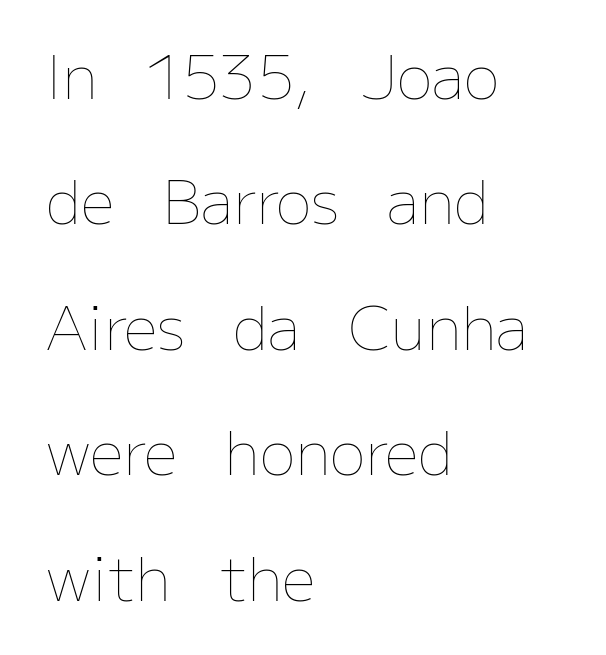
{"italic": "no", "bold": "no", "weight": "thin", "width": "normal", "stroke_contrast": "low", "x_height": "medium", "monospaced": "no", "underline": "no", "align": "left", "line_spacing": "loose", "line_spacing_ratio": 2.09, "letter_spacing": "normal", "letter_spacing_em": 0.0, "glyph_px": 60}
